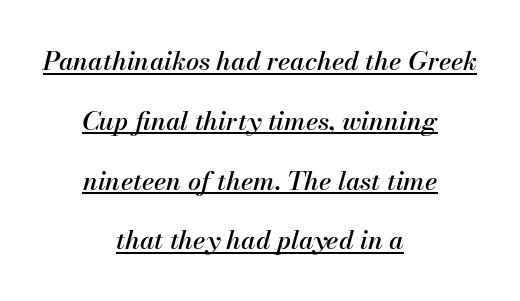
These lines keep a tight, regular rhythm from letter to letter. Every row of glyphs is offset so its center matches the block's center. Is the type slanted? Yes — the strokes lean at a clear angle. If you measured baseline to baseline, you'd find a long distance. Beneath each row of characters lies a ruled line.
